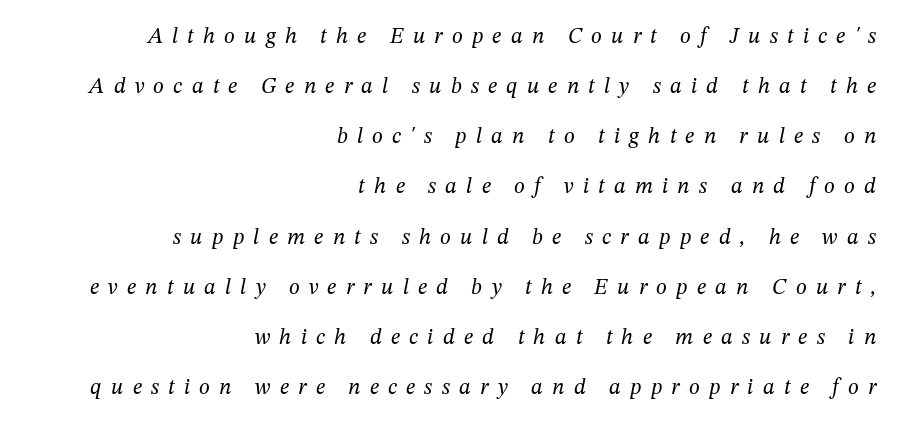
Q: Is the text bold? A: No.
Q: Is the text italic (slanted)? A: Yes, it leans right by about 12 degrees.
Q: Is the text underlined? A: No.
Q: How is the paragraph aligned? A: Right-aligned.
Q: Is the spacing between letters normal or unusually wide? A: Unusually wide.
Q: Is the spacing between lines tight, normal or loose? A: Loose.
